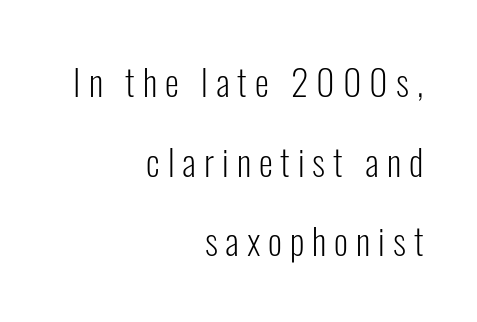
The image shows 36 px light, condensed sans-serif type, upright; set right-aligned, loose line spacing (2.21x), unusually wide letter spacing (+0.22 em), not underlined; low stroke contrast and a medium x-height.
